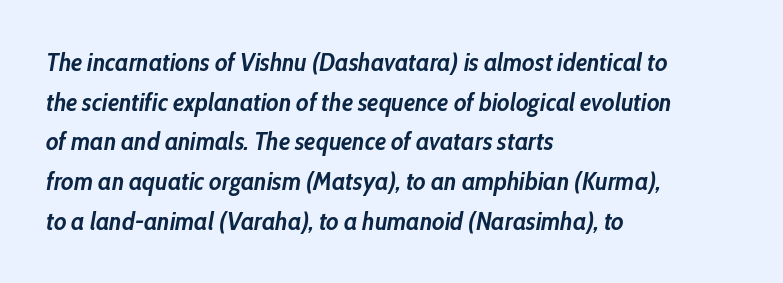
Lines of text with bare space underneath. The gaps between neighbouring characters are ordinary and unremarkable. Notice how the stems are inclined rather than vertical — that's the hallmark of italics. All the whitespace from short lines collects on the right. How heavy is the stroke? Heavy — this is a bold. Compared with typical paragraphs, the rows here are spaced about the same.
